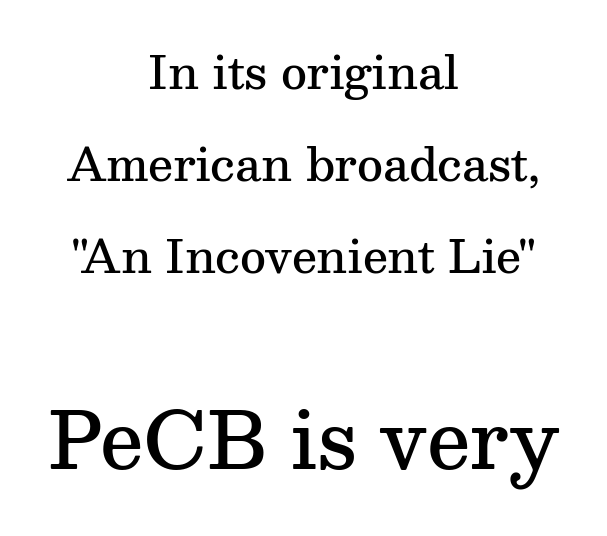
The image shows 78 px semibold serif type, upright; set centered, loose line spacing (2.05x), normal letter spacing, not underlined; the second (bottom) block is 1.73x larger; medium stroke contrast and a medium x-height.
